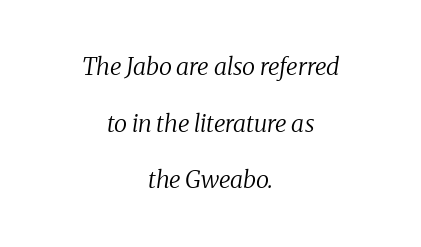
{"italic": "yes", "lean": "right", "slant_degrees": 8, "bold": "no", "underline": "no", "align": "center", "line_spacing": "loose", "line_spacing_ratio": 2.36, "letter_spacing": "normal", "letter_spacing_em": 0.0, "glyph_px": 24}
